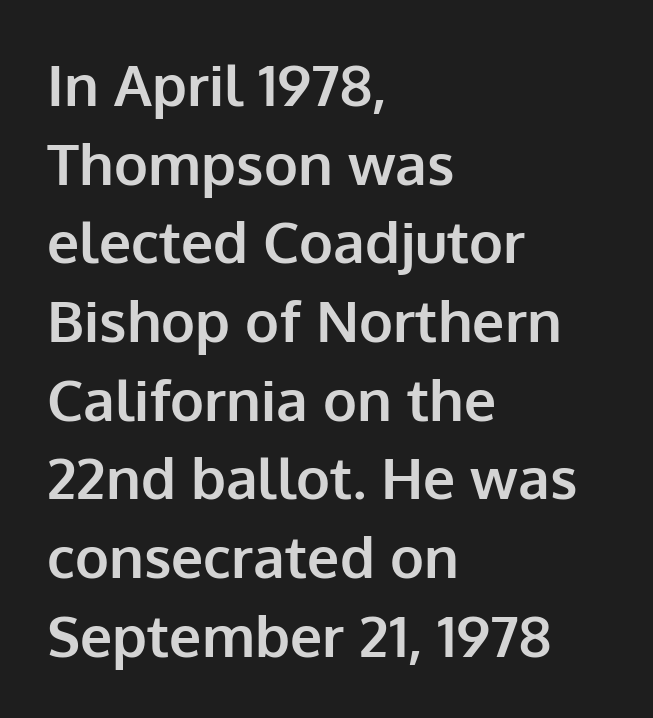
Decoration check: the copy has no underline. Baseline-to-baseline distance is the conventional proportion of letter height. The lines in this sample share a left origin and differ only in where they stop. Do the letters lean? They stand straight. Spacing between characters is what you'd get straight out of the box. Character widths vary here, with narrow letters taking less room than wide ones.
